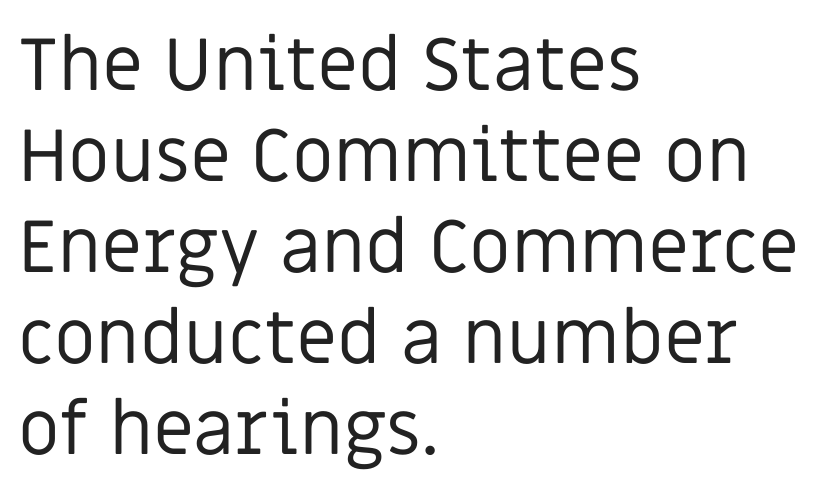
{"serif": "no", "italic": "no", "bold": "no", "weight": "regular", "width": "normal", "stroke_contrast": "low", "x_height": "large", "monospaced": "no", "underline": "no", "align": "left", "line_spacing_ratio": 1.23, "letter_spacing": "normal", "letter_spacing_em": 0.0, "glyph_px": 74}
